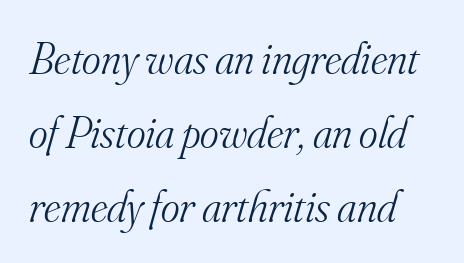
The image shows 45 px light serif type, italic (leaning right); set normal line spacing (1.64x), normal letter spacing, not underlined; medium stroke contrast and a small x-height.
